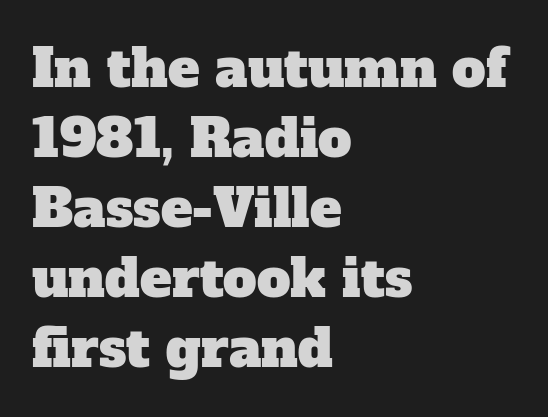
{"serif": "yes", "width": "normal", "stroke_contrast": "low", "x_height": "medium", "monospaced": "no", "underline": "no", "align": "left", "line_spacing": "normal", "line_spacing_ratio": 1.32, "letter_spacing": "normal", "letter_spacing_em": 0.0, "glyph_px": 53}
